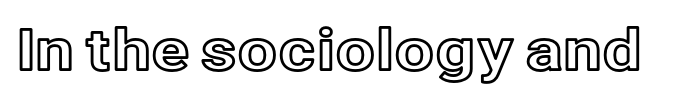
Q: Is the text italic (slanted)? A: No, it is upright.
Q: Is the text underlined? A: No.
Q: Is the spacing between letters normal or unusually wide? A: Normal.
Q: Width (condensed, normal, or wide)? A: Normal.
Q: x-height? A: Medium.
Q: Monospaced? A: No.
